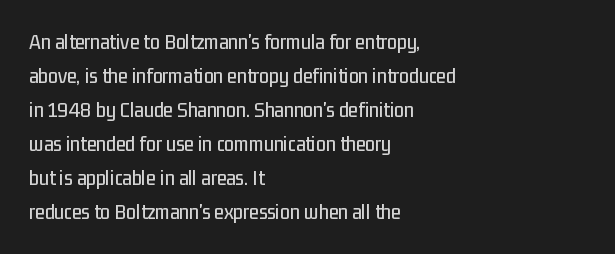
Students, observe: this is what conventionally led text looks like. This sample uses an upright cut, with every glyph sitting square on the baseline. A clean baseline with only descenders dipping below it. Each word holds together tightly as a unit, with standard inter-letter gaps.
